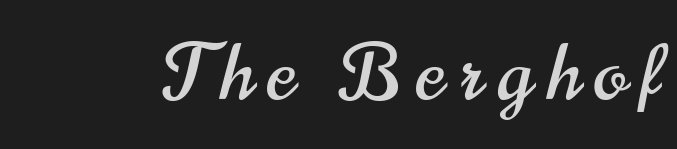
In terms of letterform style, serifs are entirely absent. You could not count columns in this text — the font is proportionally spaced. No word sits above an underline.
